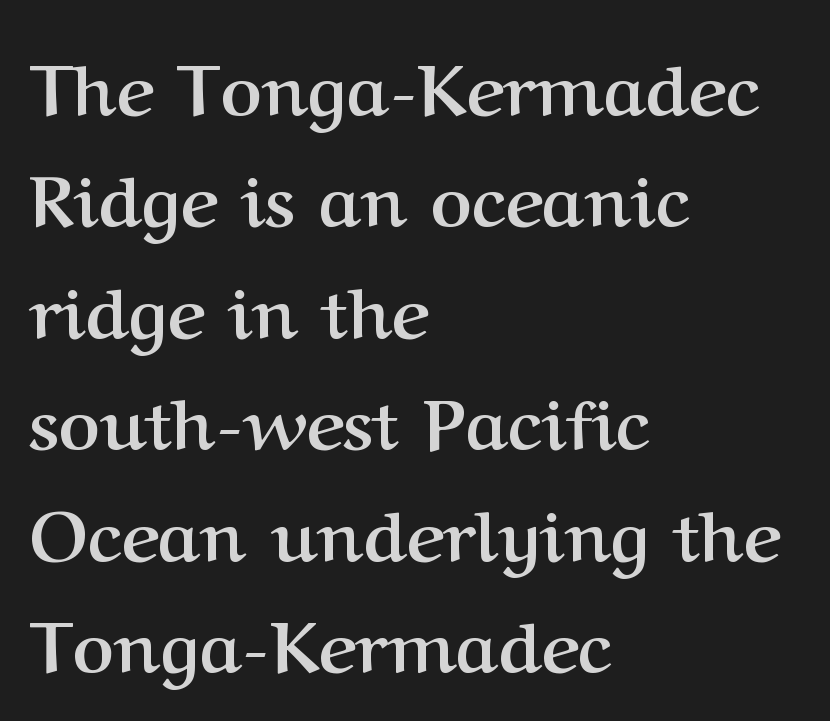
Q: Is the text bold? A: Yes.
Q: Is the text italic (slanted)? A: No, it is upright.
Q: Is the typeface a serif or a sans-serif typeface? A: Serif.
Q: Is the text underlined? A: No.
Q: How is the paragraph aligned? A: Left-aligned.
Q: Is the spacing between letters normal or unusually wide? A: Normal.
Q: Is the spacing between lines tight, normal or loose? A: Normal.
Q: Width (condensed, normal, or wide)? A: Normal.
Q: Stroke contrast? A: Medium.
Q: x-height? A: Medium.
Q: Monospaced? A: No.
